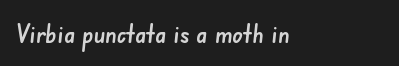
Q: Is the text underlined? A: No.
Q: How is the paragraph aligned? A: Left-aligned.
Q: Is the spacing between letters normal or unusually wide? A: Normal.
